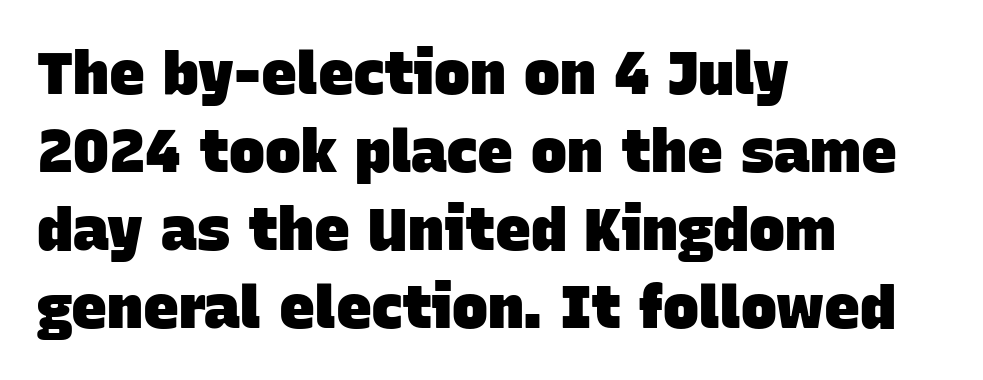
Q: Is the text bold? A: Yes.
Q: Is the typeface a serif or a sans-serif typeface? A: Sans-serif.
Q: Is the text underlined? A: No.
Q: How is the paragraph aligned? A: Left-aligned.
Q: Is the spacing between letters normal or unusually wide? A: Normal.
Q: Is the spacing between lines tight, normal or loose? A: Normal.
Q: Width (condensed, normal, or wide)? A: Normal.
Q: Stroke contrast? A: Low.
Q: x-height? A: Large.
Q: Monospaced? A: No.
